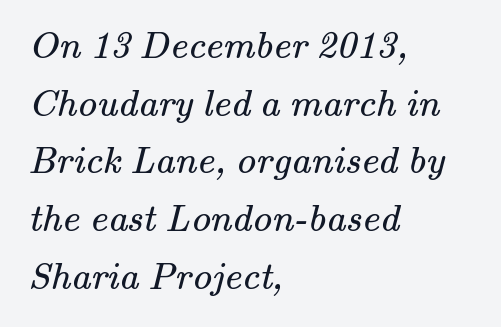
The image shows 39 px regular-weight serif type; set left-aligned, normal line spacing (1.48x), normal letter spacing, not underlined; medium stroke contrast and a small x-height.
